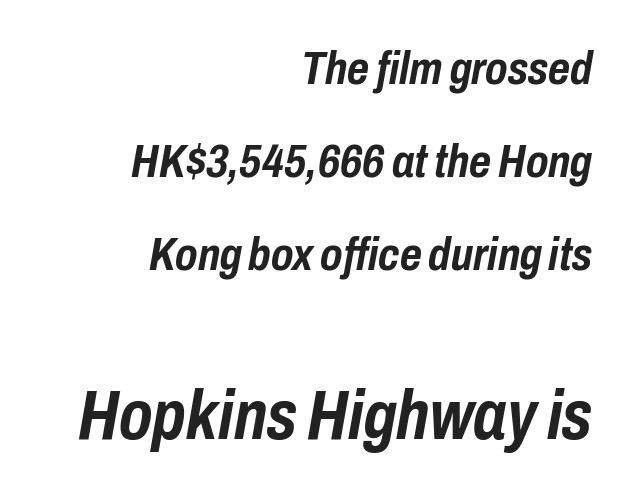
{"italic": "yes", "lean": "right", "slant_degrees": 10, "bold": "yes", "weight": "semibold", "width": "condensed", "stroke_contrast": "low", "x_height": "medium", "monospaced": "no", "underline": "no", "align": "right", "line_spacing": "loose", "line_spacing_ratio": 1.98, "letter_spacing": "normal", "letter_spacing_em": 0.0, "larger_block": "second", "size_ratio": 1.49, "glyph_px": 70}
